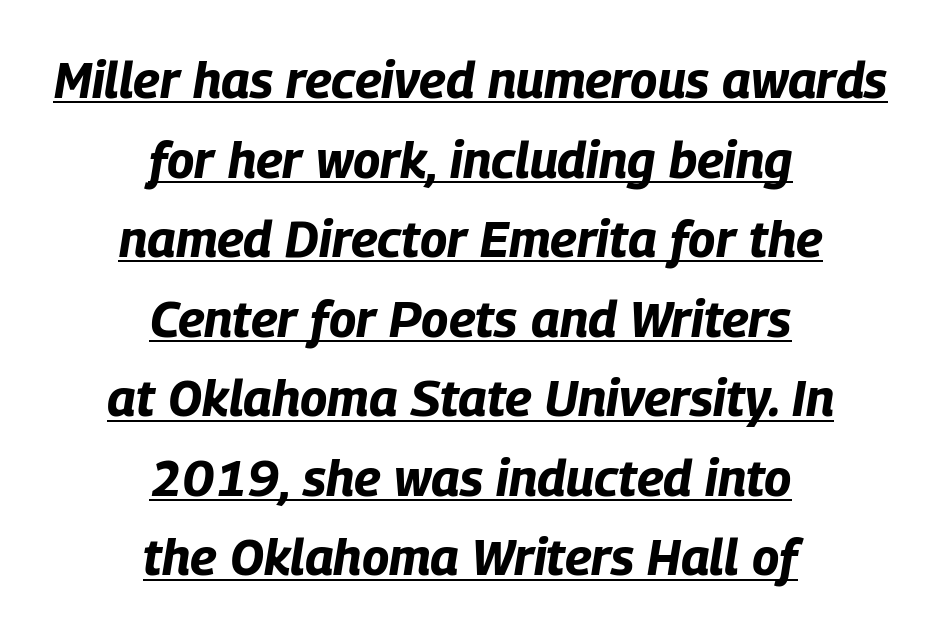
Style check: oblique. Spacing verdict: proportional, widths tailored to each character. The rendering uses the underline text-decoration. Line spacing here is normal.
